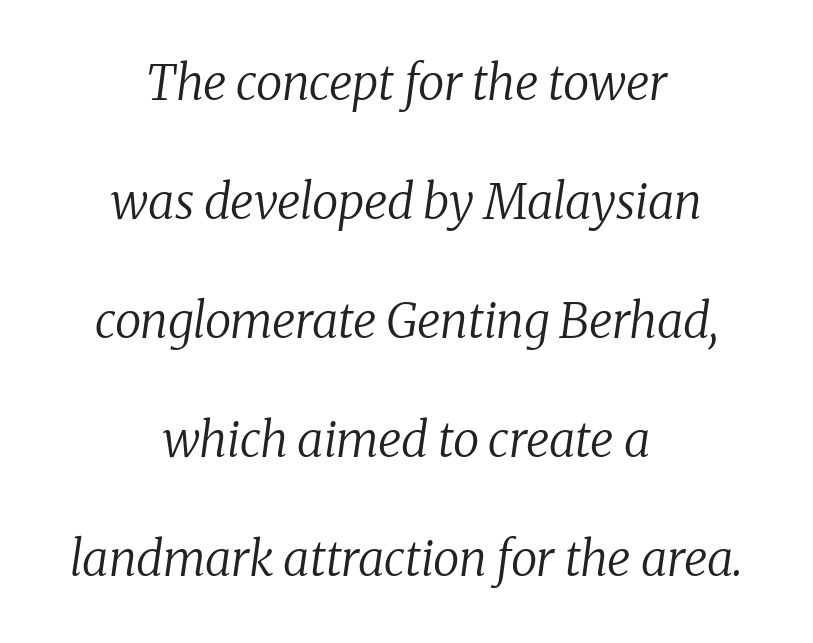
The image shows 48 px regular-weight serif type, italic (leaning right); set centered, loose line spacing (2.48x), normal letter spacing, not underlined; low stroke contrast and a medium x-height.
